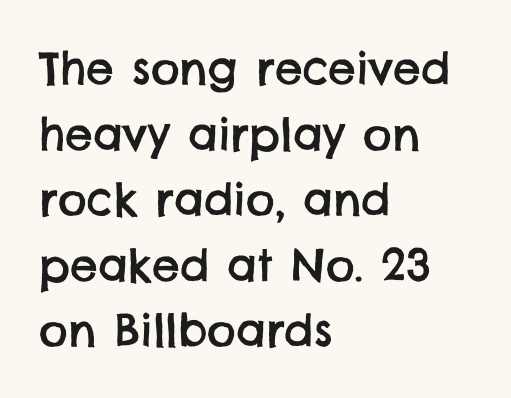
The image shows 44 px sans-serif type; set left-aligned, normal line spacing (1.49x), normal letter spacing, not underlined; low stroke contrast and a large x-height.
